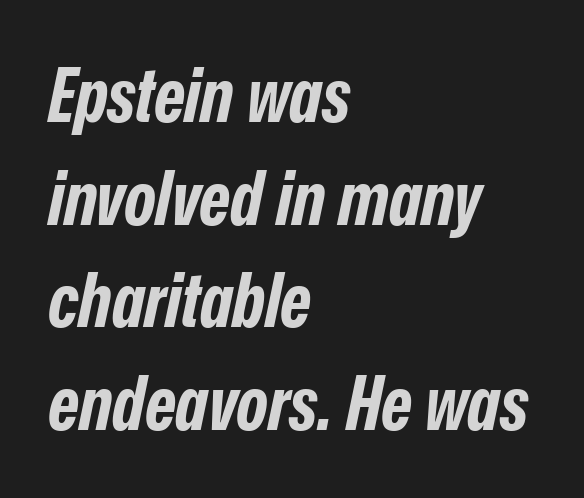
The image shows 75 px bold, condensed type, italic (leaning right); set left-aligned, normal line spacing (1.37x), normal letter spacing, not underlined; low stroke contrast and a medium x-height.
